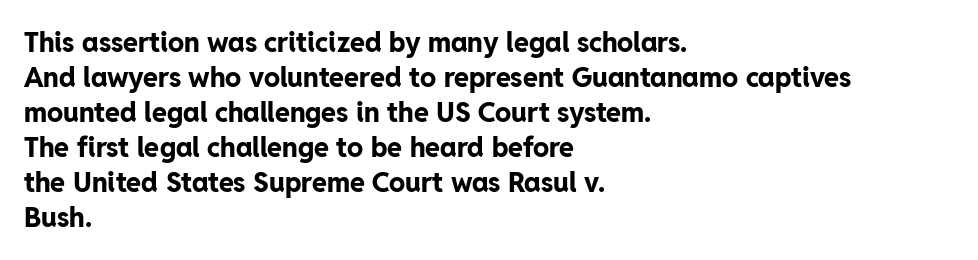
Is there much room between lines? A standard amount, neither cramped nor airy. Emphasis by weight is at full strength: bold. Each word holds together tightly as a unit, with standard inter-letter gaps. Rule under the text: the space is simply empty. Style check: upright. Does the copy run flush right? No — it runs flush left.
